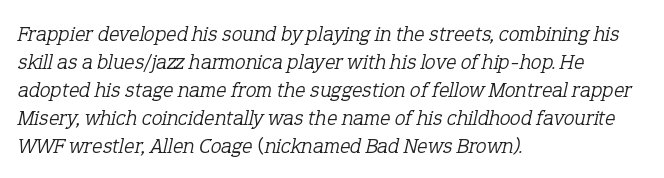
{"italic": "yes", "lean": "right", "slant_degrees": 12, "bold": "no", "underline": "no", "align": "left", "line_spacing": "normal", "line_spacing_ratio": 1.27, "letter_spacing": "normal", "letter_spacing_em": 0.0, "glyph_px": 22}
